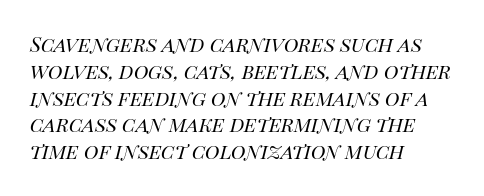
The setting favours the left margin, as ordinary paragraphs usually do. Has an underline been added? It has not. The leading is moderate, giving the passage an even texture. Italic? Definitely — the glyphs are oblique.
